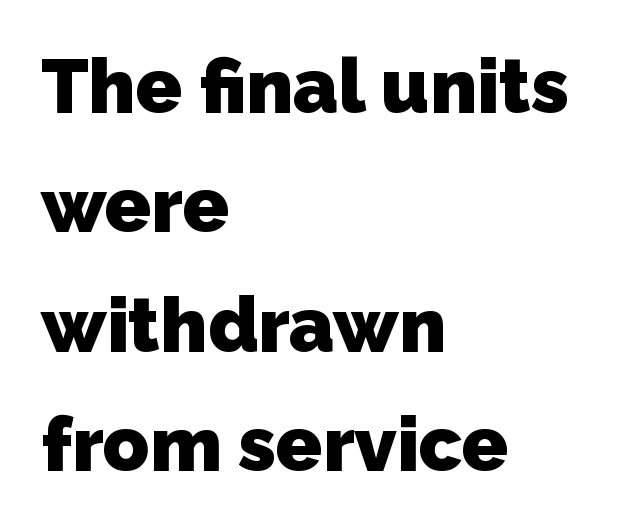
{"serif": "no", "bold": "yes", "weight": "heavy", "width": "normal", "stroke_contrast": "low", "x_height": "medium", "monospaced": "no", "underline": "no", "align": "left", "line_spacing": "normal", "line_spacing_ratio": 1.57, "letter_spacing": "normal", "letter_spacing_em": 0.0, "glyph_px": 76}
